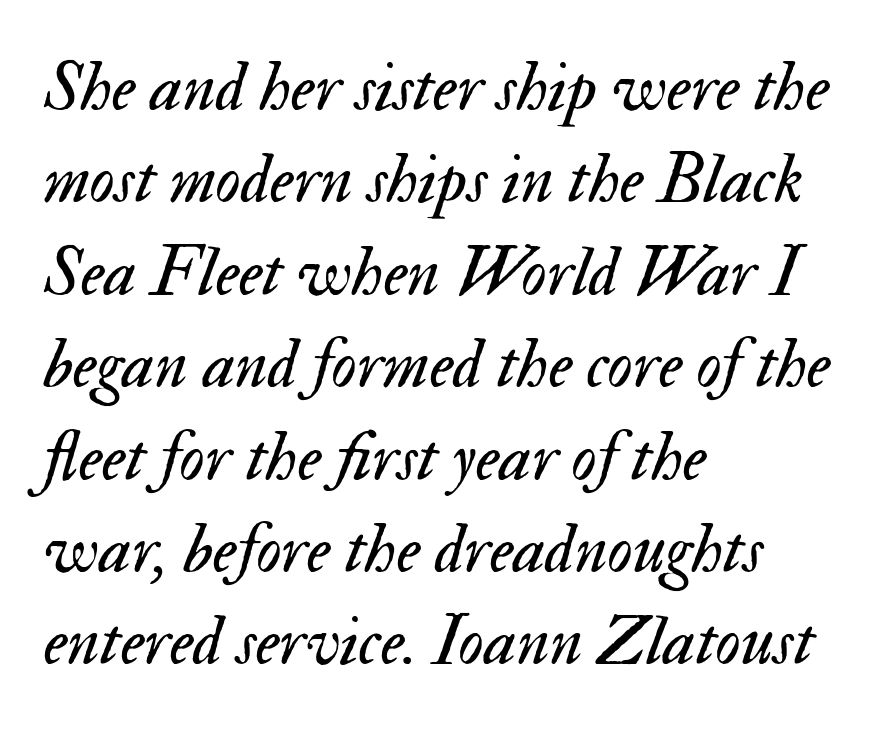
The image shows 70 px regular-weight type, italic (leaning right); set left-aligned, normal line spacing (1.32x), normal letter spacing, not underlined; medium stroke contrast and a small x-height.
